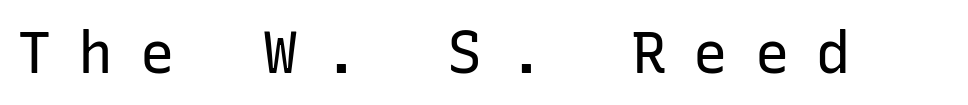
Q: Is the text bold? A: No.
Q: Is the text italic (slanted)? A: No, it is upright.
Q: Is the typeface a serif or a sans-serif typeface? A: Sans-serif.
Q: Is the text underlined? A: No.
Q: Is the spacing between letters normal or unusually wide? A: Unusually wide.
Q: Width (condensed, normal, or wide)? A: Normal.
Q: Stroke contrast? A: Low.
Q: x-height? A: Medium.
Q: Monospaced? A: Yes.
